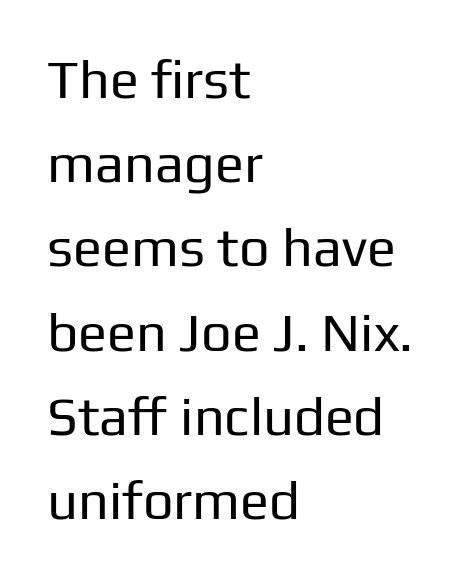
{"serif": "no", "italic": "no", "bold": "no", "weight": "regular", "width": "normal", "stroke_contrast": "low", "x_height": "medium", "monospaced": "no", "underline": "no", "align": "left", "line_spacing": "normal", "line_spacing_ratio": 1.56, "letter_spacing": "normal", "letter_spacing_em": 0.0, "glyph_px": 54}
